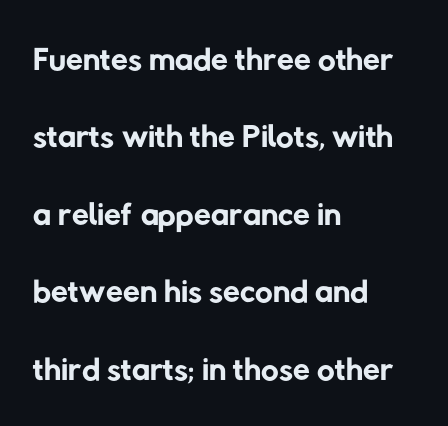
{"serif": "no", "bold": "no", "weight": "regular", "width": "normal", "stroke_contrast": "low", "x_height": "medium", "monospaced": "no", "underline": "no", "align": "left", "line_spacing": "normal", "line_spacing_ratio": 1.58, "letter_spacing": "normal", "letter_spacing_em": 0.0, "glyph_px": 49}
